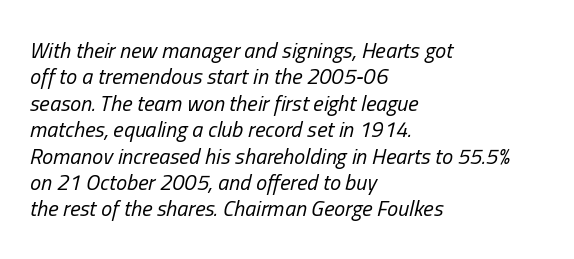
{"italic": "yes", "lean": "right", "slant_degrees": 13, "bold": "no", "underline": "no", "align": "left", "line_spacing_ratio": 1.2, "letter_spacing": "normal", "letter_spacing_em": 0.0, "glyph_px": 22}
